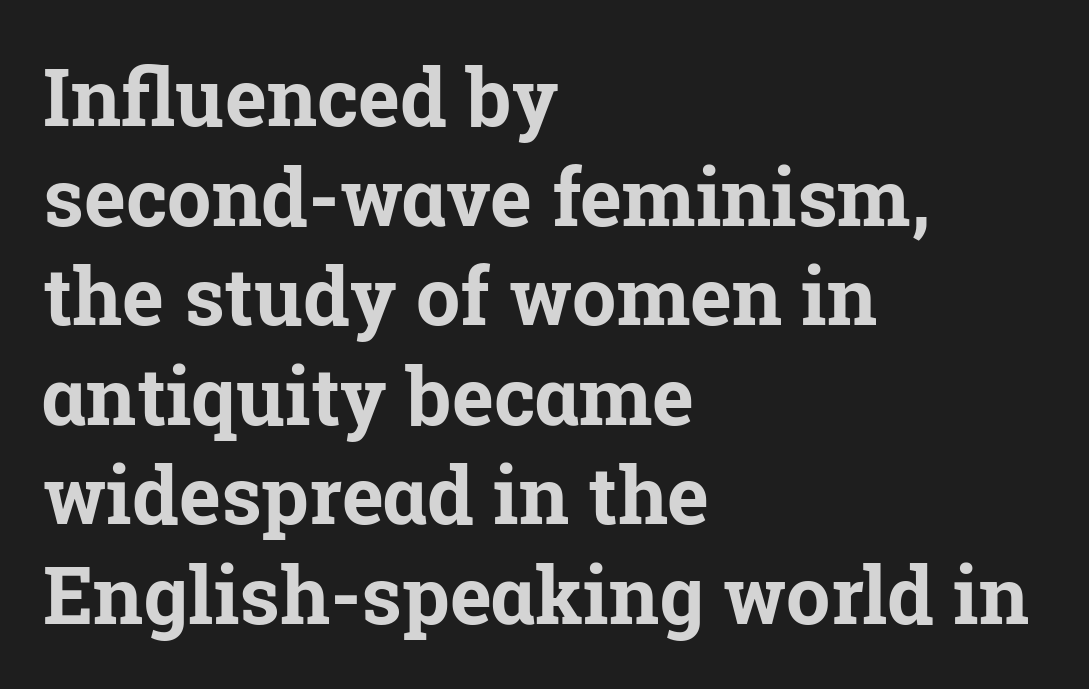
The string is rendered with underlining switched off. Does the weight exceed regular? Yes, all the way to bold. The designer left line spacing at the default. Caption: multi-line text, flush left, ragged right. The letters carry serifs — small finishing strokes at the ends of their stems. Short note: letters normally spaced.
